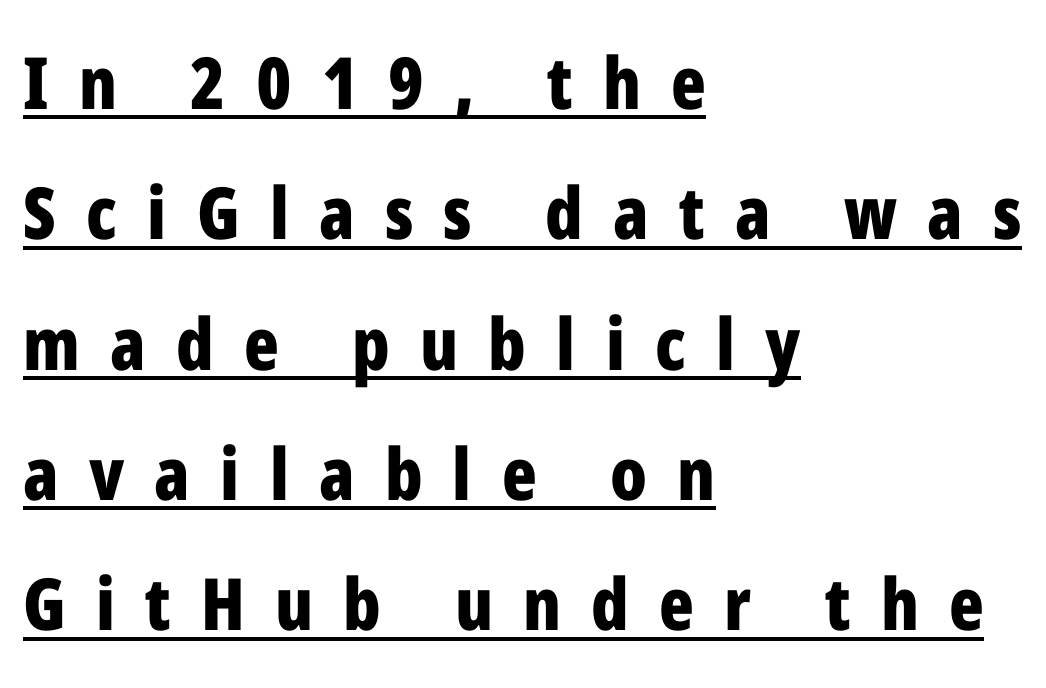
The letters carry no serifs — their stems end cleanly without finishing strokes. The passage shown is typed in a proportional face where columns would drift. Inter-character spacing is expanded well beyond the font's built-in metrics. Designer's note — italics off, roman on.
